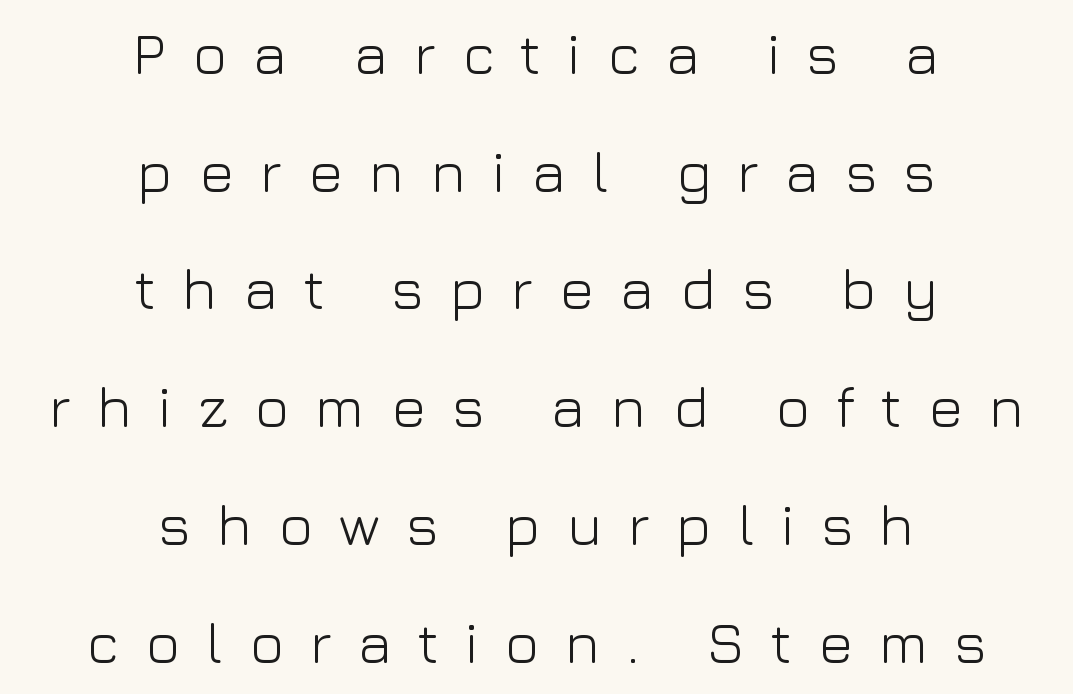
No feet cap the strokes, marking this as sans-serif type. The font's upright variant was chosen for this text. Character widths vary here, with narrow letters taking less room than wide ones. Reading down the block, each line starts at a different indent, mirrored at its end.
